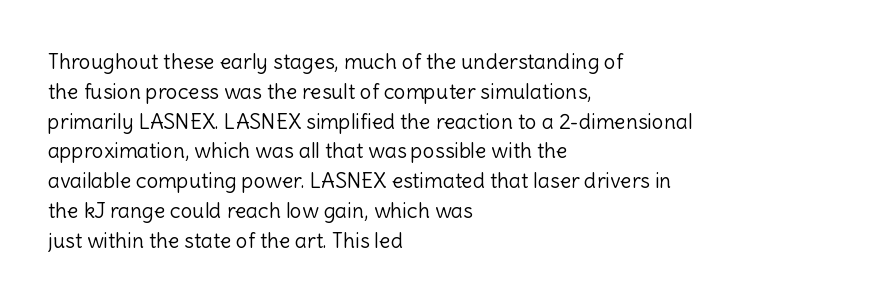
The image shows 21 px text type, upright; set left-aligned, normal line spacing (1.42x), normal letter spacing, not underlined.
